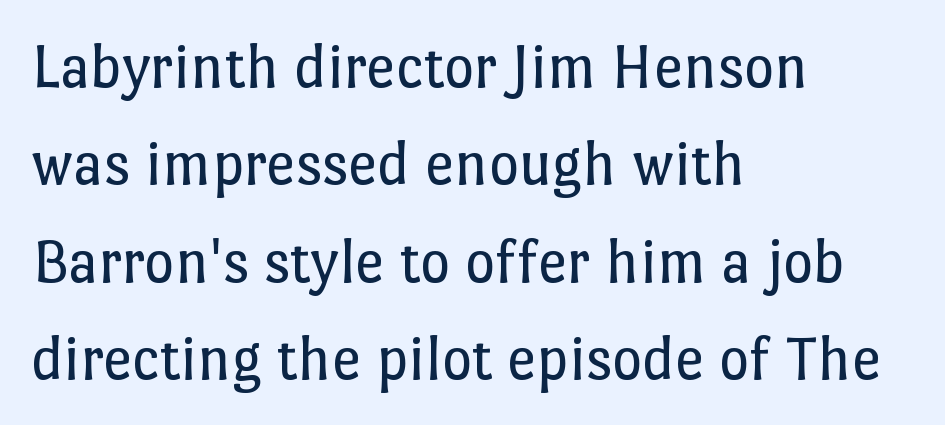
The image shows 65 px regular-weight type, upright; set left-aligned, normal line spacing (1.5x), normal letter spacing, not underlined; low stroke contrast and a medium x-height.
